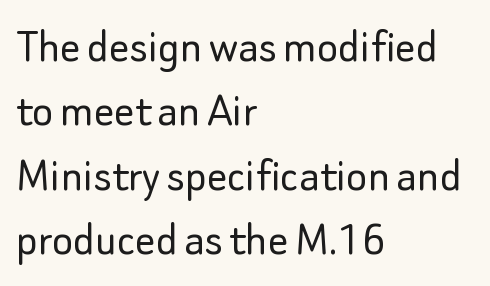
A typesetter would mark this as roman, not italic. Letters rest on an invisible, unmarked baseline. The face used here is proportionally spaced, like ordinary book or web type. This reads as an unemphasized weight, regular at the heaviest. The vertical gap from one line to the next is medium.
